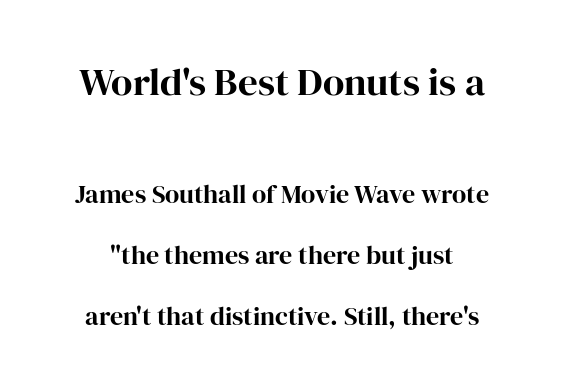
The image shows 39 px serif type, upright; set loose line spacing (2.34x), normal letter spacing, not underlined; the first (top) block is 1.5x larger; high stroke contrast and a medium x-height.
